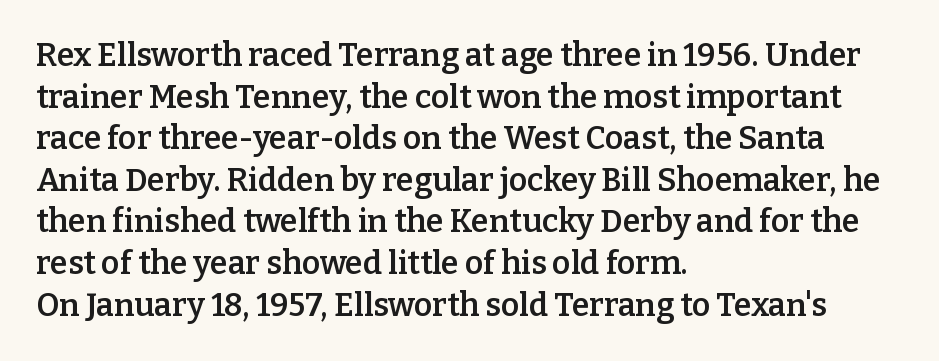
The image shows 32 px semibold serif type, upright; set left-aligned, normal line spacing (1.3x), normal letter spacing, not underlined; low stroke contrast and a medium x-height.
